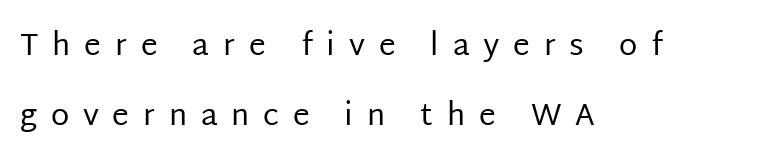
{"serif": "no", "italic": "no", "bold": "no", "weight": "regular", "width": "normal", "stroke_contrast": "low", "x_height": "large", "monospaced": "no", "underline": "no", "align": "left", "line_spacing": "loose", "line_spacing_ratio": 2.32, "letter_spacing": "wide", "letter_spacing_em": 0.46, "glyph_px": 30}
